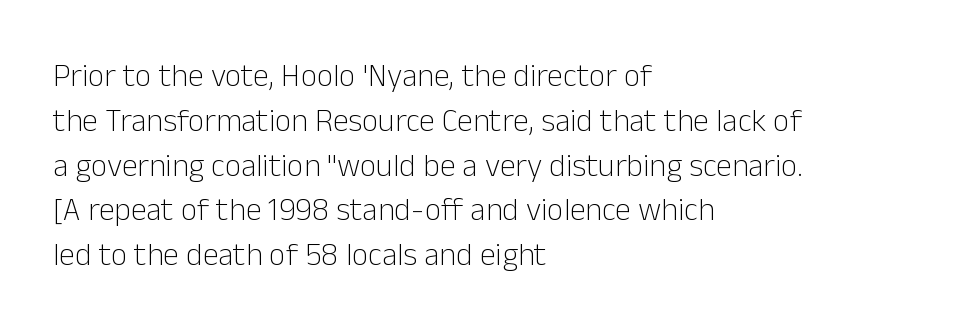
The image shows 32 px light sans-serif type, upright; set left-aligned, normal line spacing (1.4x), normal letter spacing, not underlined; low stroke contrast and a medium x-height.
